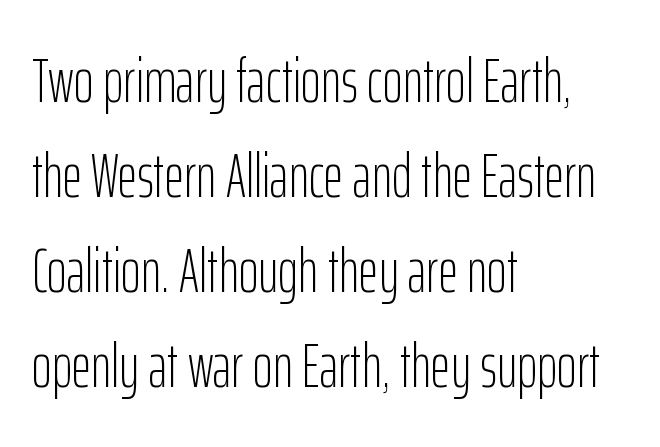
Q: Is the text bold? A: No.
Q: Is the text italic (slanted)? A: No, it is upright.
Q: Is the typeface a serif or a sans-serif typeface? A: Sans-serif.
Q: Is the text underlined? A: No.
Q: How is the paragraph aligned? A: Left-aligned.
Q: Is the spacing between letters normal or unusually wide? A: Normal.
Q: Is the spacing between lines tight, normal or loose? A: Normal.
Q: Width (condensed, normal, or wide)? A: Condensed.
Q: Stroke contrast? A: Low.
Q: x-height? A: Medium.
Q: Monospaced? A: No.
